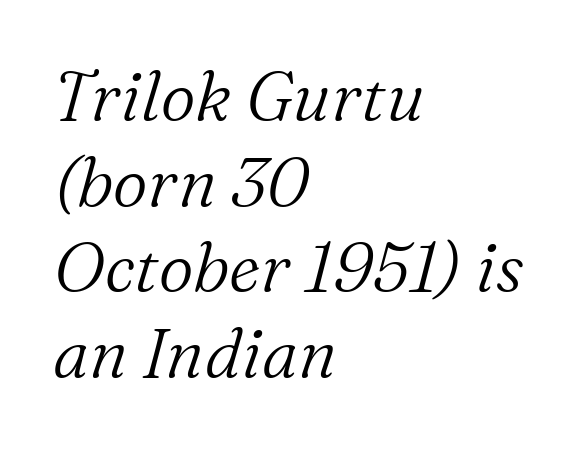
A typesetter would call this proportional, since set widths differ per character. Is this a sans? No — the strokes have serifs. The cut favours lightness, reaching ordinary text weight at its darkest. Does the lettering tilt? It does — this is italic. Just letters on the line, the space beneath them empty. The rendering anchors every line to the left-hand side.
